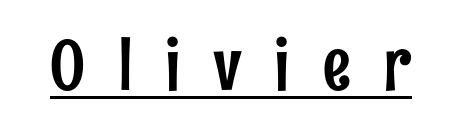
The letters are spread apart with noticeably loose tracking. This sample carries an underscore along the baseline area. Check where the strokes stop: nothing finishes them off — pure sans. Unlike italic type, these characters show no tilt at all.
